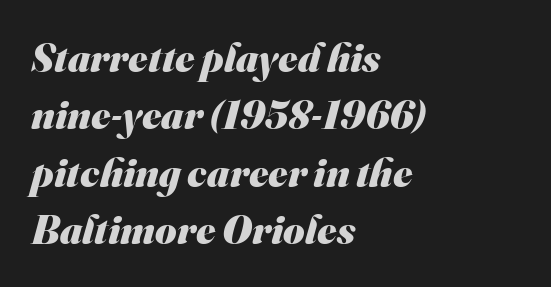
{"serif": "no", "bold": "yes", "weight": "heavy", "width": "normal", "stroke_contrast": "medium", "x_height": "small", "monospaced": "no", "underline": "no", "align": "left", "line_spacing": "normal", "line_spacing_ratio": 1.4, "letter_spacing": "normal", "letter_spacing_em": 0.0, "glyph_px": 41}
